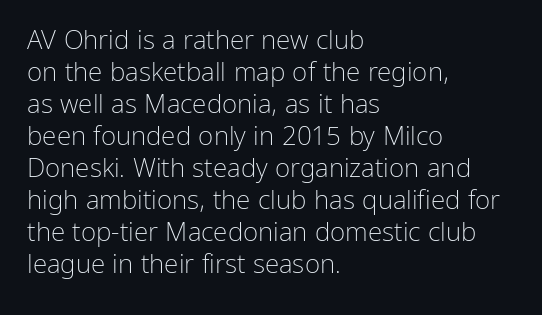
Q: Is the text bold? A: No.
Q: Is the text italic (slanted)? A: No, it is upright.
Q: Is the text underlined? A: No.
Q: How is the paragraph aligned? A: Left-aligned.
Q: Is the spacing between letters normal or unusually wide? A: Normal.
